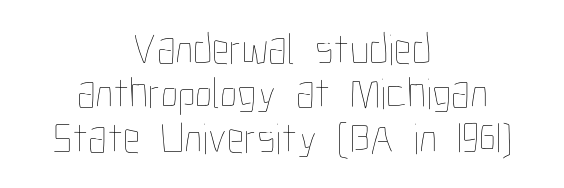
{"italic": "no", "bold": "no", "weight": "thin", "width": "condensed", "stroke_contrast": "low", "x_height": "medium", "monospaced": "no", "underline": "no", "align": "center", "line_spacing": "tight", "line_spacing_ratio": 1.01, "letter_spacing": "normal", "letter_spacing_em": 0.0, "glyph_px": 44}
